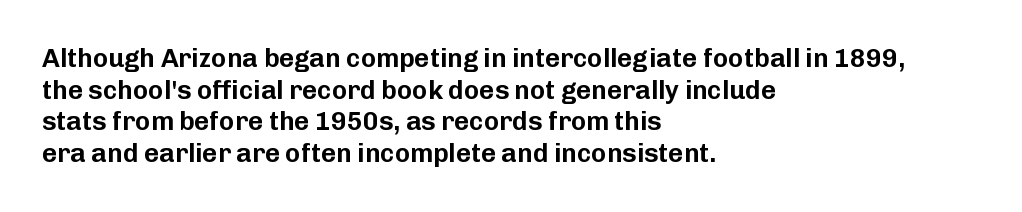
Q: Is the text italic (slanted)? A: No, it is upright.
Q: Is the text underlined? A: No.
Q: How is the paragraph aligned? A: Left-aligned.
Q: Is the spacing between letters normal or unusually wide? A: Normal.
